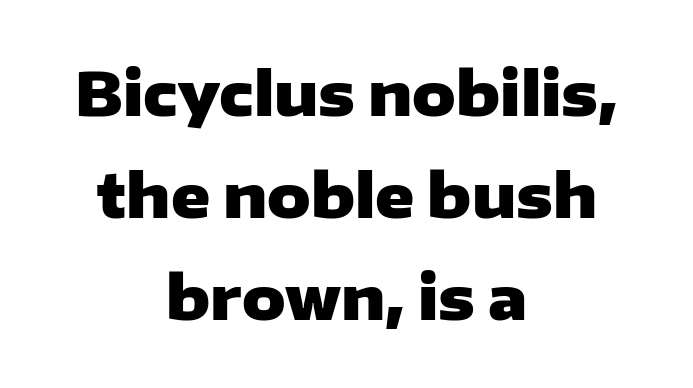
{"serif": "no", "italic": "no", "bold": "yes", "weight": "heavy", "width": "wide", "stroke_contrast": "low", "x_height": "medium", "monospaced": "no", "underline": "no", "align": "center", "line_spacing": "normal", "line_spacing_ratio": 1.7, "letter_spacing": "normal", "letter_spacing_em": 0.0, "glyph_px": 60}
